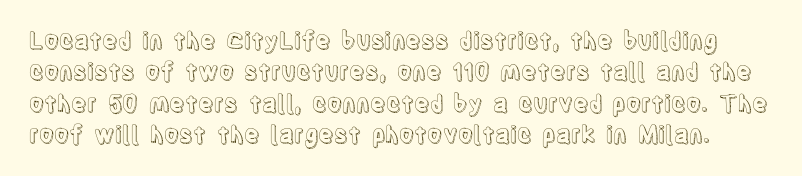
The space directly below the letters is spotless. The specimen reads as upright at a glance. If you measured baseline to baseline, you'd find a middling distance. Standard letterfit; no display-style spreading of the glyphs.
